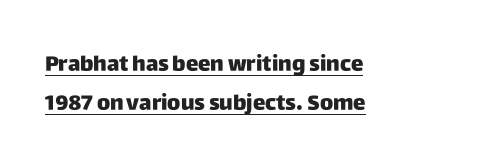
{"italic": "no", "bold": "yes", "underline": "yes", "align": "left", "line_spacing_ratio": 1.85, "letter_spacing": "normal", "letter_spacing_em": 0.0, "glyph_px": 21}
